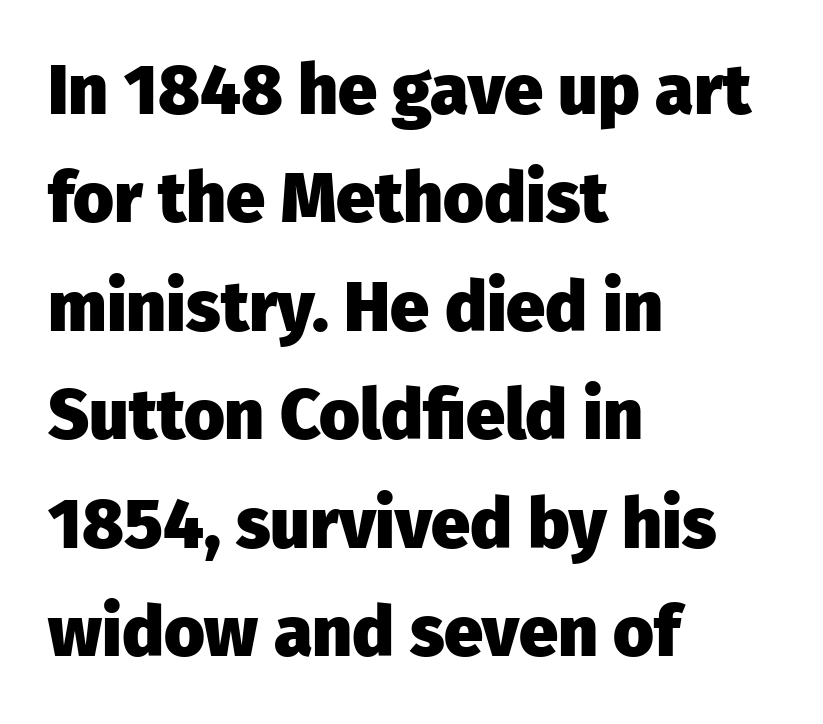
Q: Is the text bold? A: Yes.
Q: Is the text italic (slanted)? A: No, it is upright.
Q: Is the typeface a serif or a sans-serif typeface? A: Sans-serif.
Q: Is the text underlined? A: No.
Q: How is the paragraph aligned? A: Left-aligned.
Q: Is the spacing between letters normal or unusually wide? A: Normal.
Q: Is the spacing between lines tight, normal or loose? A: Normal.
Q: Width (condensed, normal, or wide)? A: Normal.
Q: Stroke contrast? A: Low.
Q: x-height? A: Medium.
Q: Monospaced? A: No.
